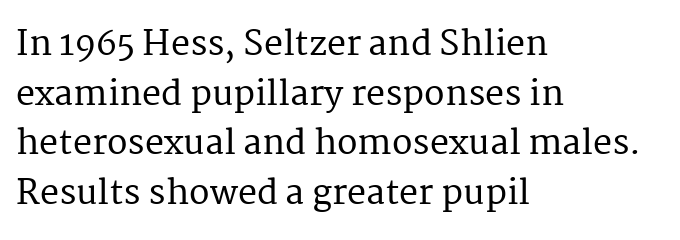
The image shows 34 px serif type, upright; set left-aligned, normal line spacing (1.46x), normal letter spacing, not underlined; medium stroke contrast and a medium x-height.
